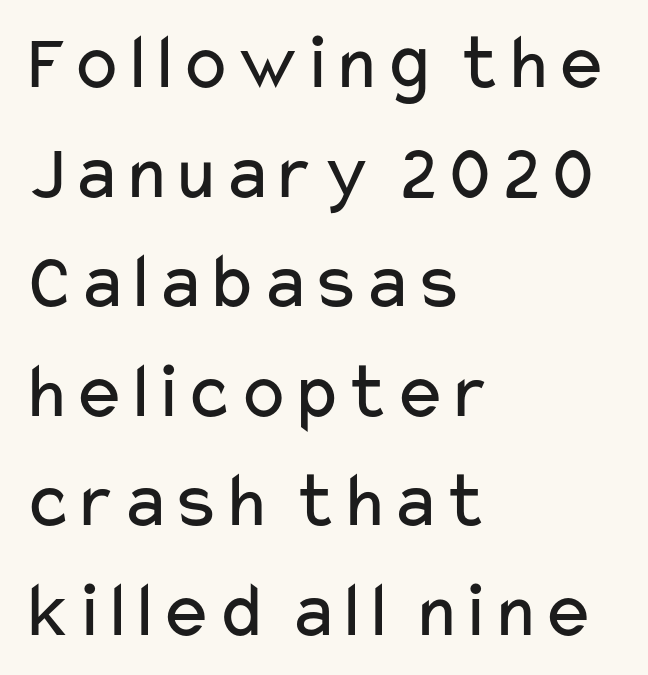
Q: Is the text bold? A: No.
Q: Is the text italic (slanted)? A: No, it is upright.
Q: Is the typeface a serif or a sans-serif typeface? A: Sans-serif.
Q: Is the text underlined? A: No.
Q: How is the paragraph aligned? A: Left-aligned.
Q: Is the spacing between letters normal or unusually wide? A: Normal.
Q: Is the spacing between lines tight, normal or loose? A: Normal.
Q: Width (condensed, normal, or wide)? A: Wide.
Q: Stroke contrast? A: Low.
Q: x-height? A: Medium.
Q: Monospaced? A: No.
